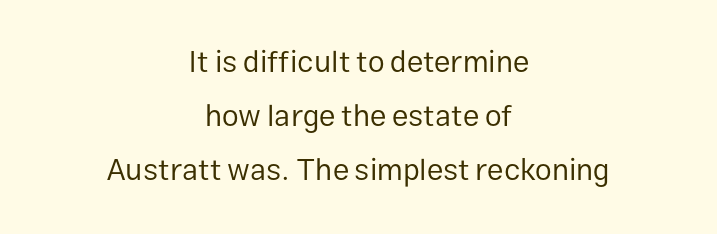
Vertical stems look standard width or narrower in stroke. Here the glyphs are tracked normally, forming tight word shapes. Notice how the passage keeps no hard edge, just a central spine. The glyphs in this specimen are sans serif.
